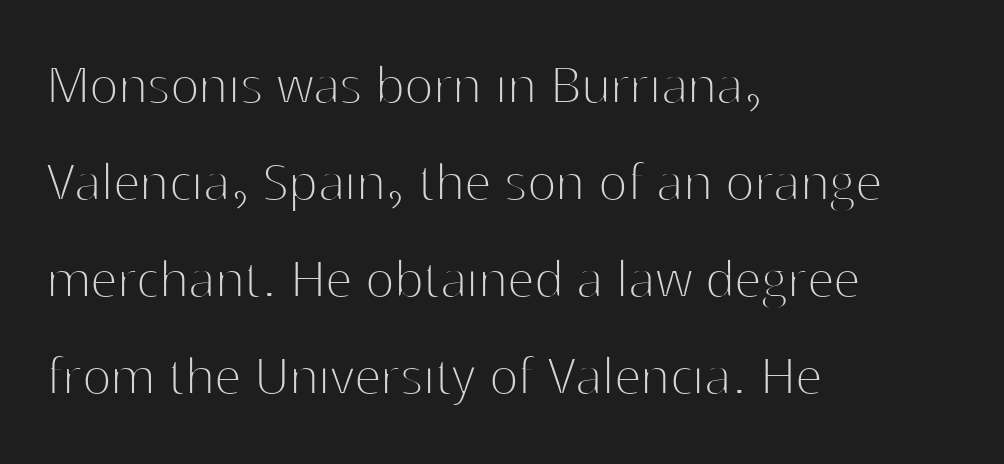
{"serif": "no", "italic": "no", "bold": "no", "weight": "thin", "width": "normal", "stroke_contrast": "high", "x_height": "medium", "monospaced": "no", "underline": "no", "align": "left", "line_spacing": "normal", "line_spacing_ratio": 1.59, "letter_spacing": "normal", "letter_spacing_em": 0.0, "glyph_px": 61}
